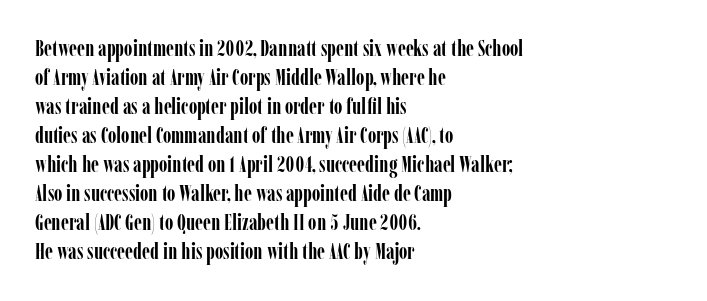
Q: Is the text bold? A: Yes.
Q: Is the text italic (slanted)? A: No, it is upright.
Q: Is the text underlined? A: No.
Q: How is the paragraph aligned? A: Left-aligned.
Q: Is the spacing between letters normal or unusually wide? A: Normal.
Q: Is the spacing between lines tight, normal or loose? A: Normal.
